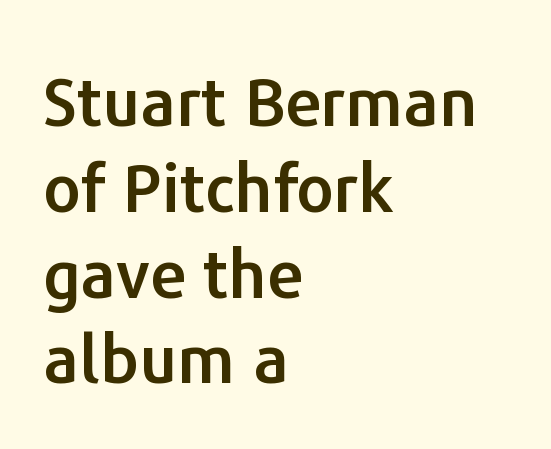
{"serif": "no", "italic": "no", "width": "normal", "stroke_contrast": "low", "x_height": "medium", "monospaced": "no", "underline": "no", "align": "left", "line_spacing": "normal", "line_spacing_ratio": 1.3, "letter_spacing": "normal", "letter_spacing_em": 0.0, "glyph_px": 66}
